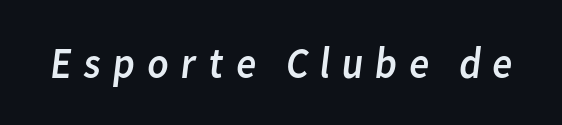
The tracking jumps out immediately: characters are airy and widely separated. This sample has the flowing, uneven cadence of proportional lettering. Descenders are the only things crossing below the line. The type family on display is of the sans-serif kind. This is not heavy type; no bold has been used.
